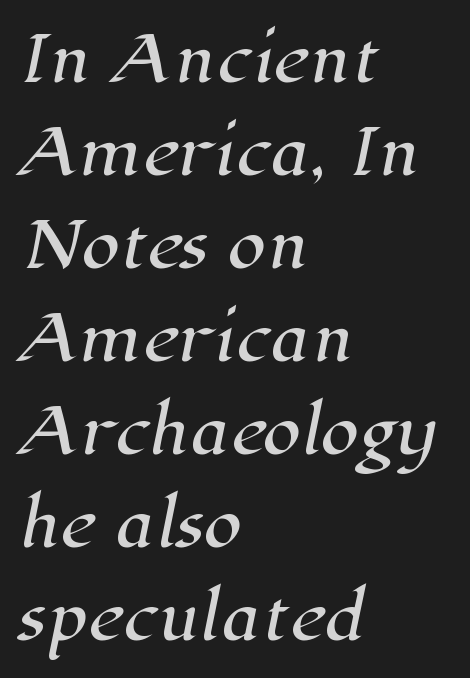
Q: Is the typeface a serif or a sans-serif typeface? A: Serif.
Q: Is the text underlined? A: No.
Q: How is the paragraph aligned? A: Left-aligned.
Q: Is the spacing between letters normal or unusually wide? A: Normal.
Q: Is the spacing between lines tight, normal or loose? A: Normal.
Q: Width (condensed, normal, or wide)? A: Normal.
Q: Stroke contrast? A: High.
Q: x-height? A: Medium.
Q: Monospaced? A: No.
